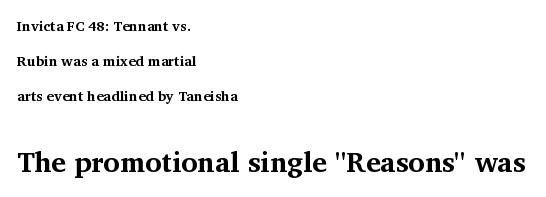
Q: Is the text bold? A: Yes.
Q: Is the text italic (slanted)? A: No, it is upright.
Q: Is the typeface a serif or a sans-serif typeface? A: Serif.
Q: Is the text underlined? A: No.
Q: How is the paragraph aligned? A: Left-aligned.
Q: Is the spacing between letters normal or unusually wide? A: Normal.
Q: Is the spacing between lines tight, normal or loose? A: Loose.
Q: Which block of text is set in a larger size, the first (top) or the second (bottom)? A: The second (bottom) one.
Q: Width (condensed, normal, or wide)? A: Normal.
Q: Stroke contrast? A: Medium.
Q: x-height? A: Medium.
Q: Monospaced? A: No.
